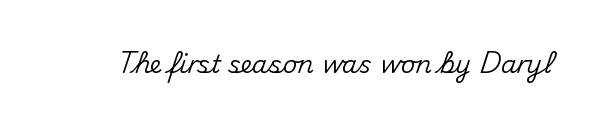
Characters follow at the spacing the type designer built in. The words here are not underlined.
